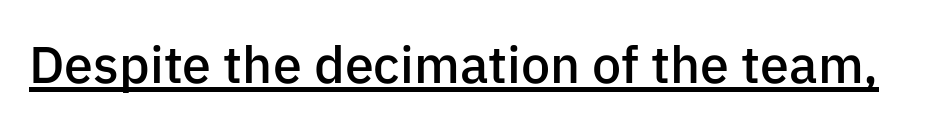
The image shows 52 px semibold sans-serif type, upright; set normal letter spacing, underlined; low stroke contrast and a medium x-height.
